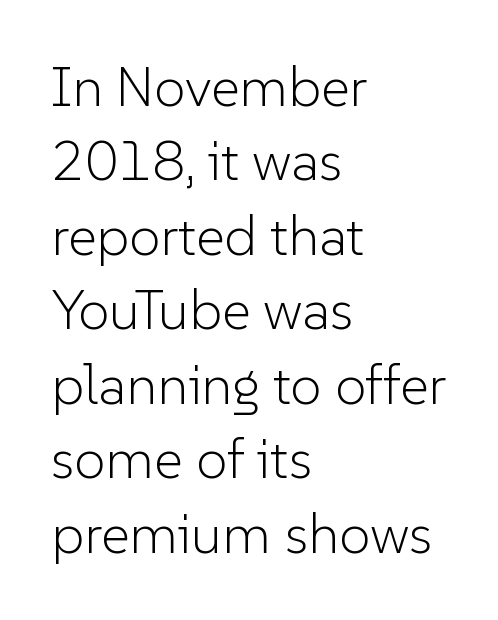
Horizontal alignment here is leftward, the default for most running prose. Compared with typical body copy, the letter spacing here is the same. Does the type have serifs? No, each stem ends abruptly. Note the varied advance widths — an 'i' is clearly narrower than an 'm'. The vertical gap from one line to the next is medium.
